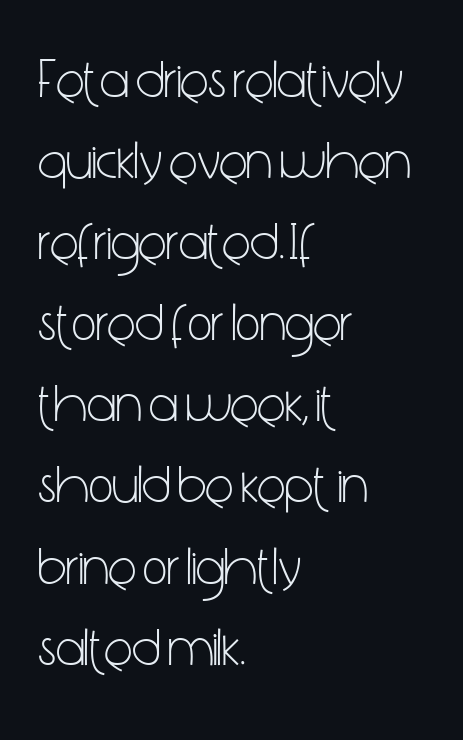
The image shows 53 px light, condensed sans-serif type, upright; set left-aligned, normal line spacing (1.53x), normal letter spacing, not underlined; low stroke contrast and a medium x-height.
